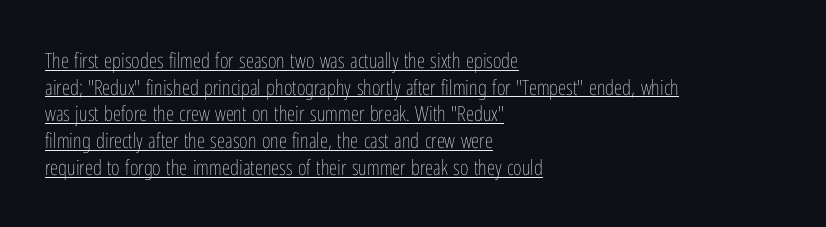
Is the letter spacing exaggerated? No — it looks like the ordinary default. This sample uses an upright cut, with every glyph sitting square on the baseline. Notice how descenders clear the ascenders below comfortably — that's standard leading. Layout note: lines flush left.
